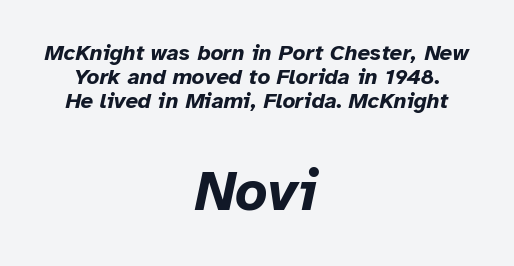
The face used here is proportionally spaced, like ordinary book or web type. Between these two stacked blocks, the lower one wins on size. A typesetter would call this leading minimal, almost set solid. Students, this is bold: see how much ink each stroke carries. Short and long lines alike share a common midpoint. The axis of the letterforms is tilted away from vertical.
